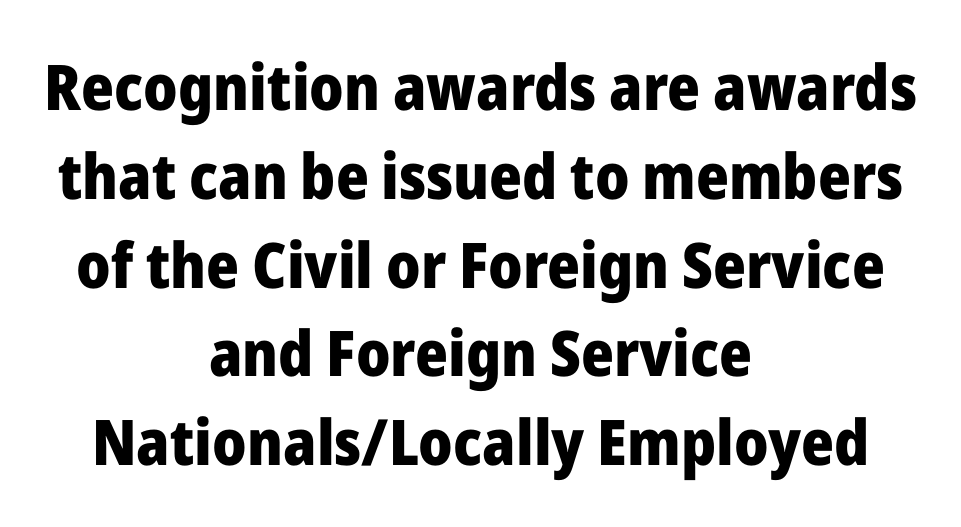
The image shows 63 px heavy sans-serif type, upright; set centered, normal line spacing (1.41x), normal letter spacing, not underlined; low stroke contrast and a medium x-height.
